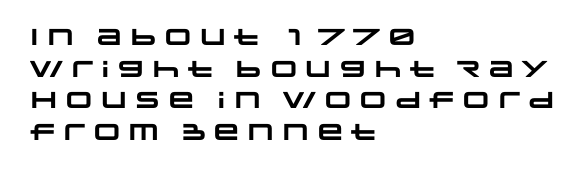
Q: Is the text bold? A: Yes.
Q: Is the text underlined? A: No.
Q: How is the paragraph aligned? A: Left-aligned.
Q: Is the spacing between letters normal or unusually wide? A: Normal.
Q: Is the spacing between lines tight, normal or loose? A: Normal.
